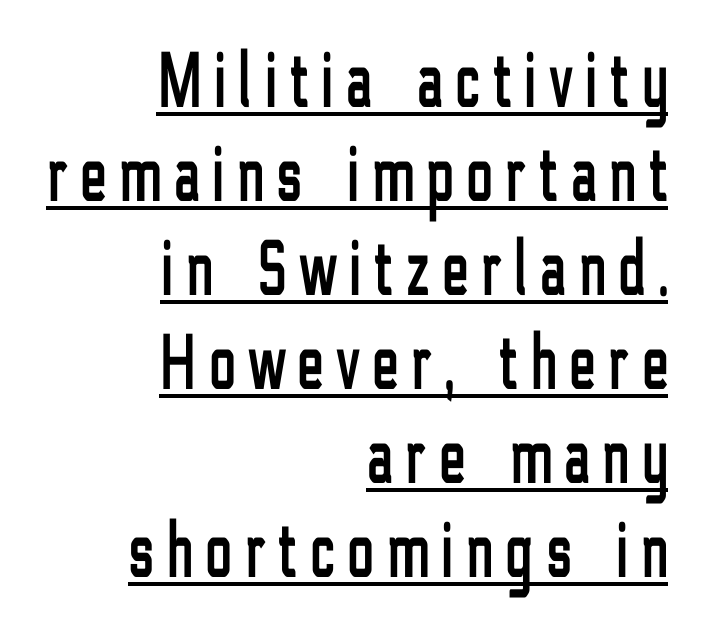
The image shows 79 px condensed sans-serif type, upright; set right-aligned, line spacing 1.19x, underlined; low stroke contrast and a medium x-height.
